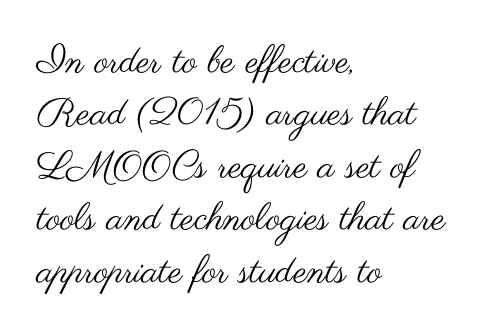
The image shows 38 px regular-weight, wide sans-serif type; set left-aligned, normal line spacing (1.38x), normal letter spacing, not underlined; medium stroke contrast and a small x-height.
